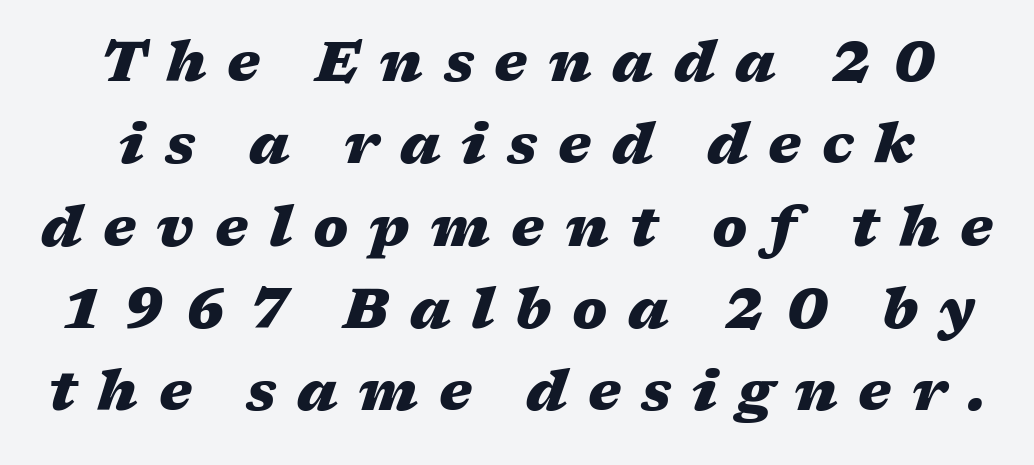
The image shows 56 px heavy, wide type, italic (leaning right); set normal line spacing (1.47x), unusually wide letter spacing (+0.37 em), not underlined; medium stroke contrast and a medium x-height.
